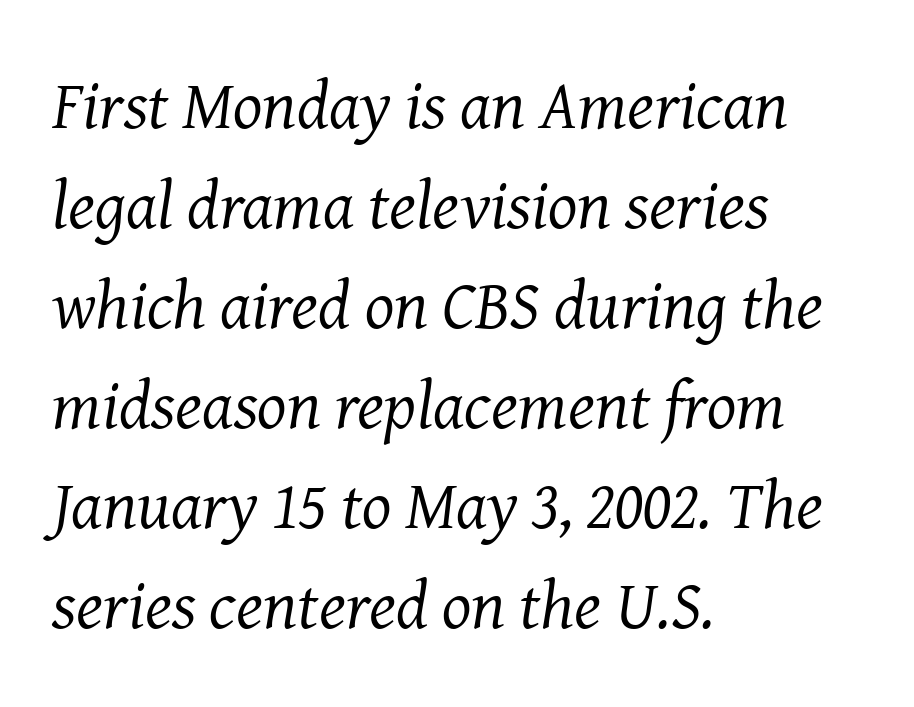
Q: Is the text bold? A: No.
Q: Is the text italic (slanted)? A: Yes, it leans right by about 8 degrees.
Q: Is the typeface a serif or a sans-serif typeface? A: Serif.
Q: Is the text underlined? A: No.
Q: How is the paragraph aligned? A: Left-aligned.
Q: Is the spacing between letters normal or unusually wide? A: Normal.
Q: Is the spacing between lines tight, normal or loose? A: Normal.
Q: Width (condensed, normal, or wide)? A: Normal.
Q: Stroke contrast? A: Medium.
Q: x-height? A: Medium.
Q: Monospaced? A: No.
